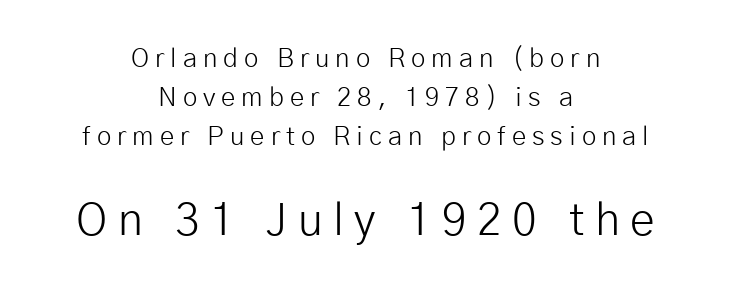
Q: Is the text bold? A: No.
Q: Is the text italic (slanted)? A: No, it is upright.
Q: Is the typeface a serif or a sans-serif typeface? A: Sans-serif.
Q: Is the text underlined? A: No.
Q: How is the paragraph aligned? A: Centered.
Q: Is the spacing between letters normal or unusually wide? A: Unusually wide.
Q: Is the spacing between lines tight, normal or loose? A: Normal.
Q: Which block of text is set in a larger size, the first (top) or the second (bottom)? A: The second (bottom) one.
Q: Width (condensed, normal, or wide)? A: Normal.
Q: Stroke contrast? A: Low.
Q: x-height? A: Medium.
Q: Monospaced? A: No.
